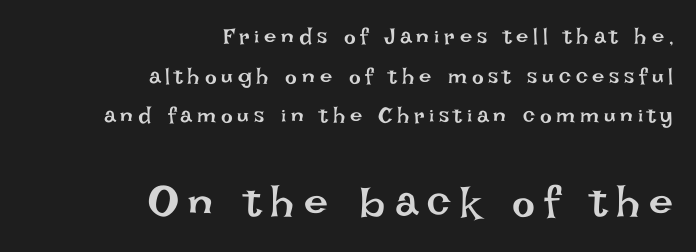
Q: Is the text bold? A: No.
Q: Is the text italic (slanted)? A: No, it is upright.
Q: Is the text underlined? A: No.
Q: How is the paragraph aligned? A: Right-aligned.
Q: Is the spacing between letters normal or unusually wide? A: Unusually wide.
Q: Which block of text is set in a larger size, the first (top) or the second (bottom)? A: The second (bottom) one.
Q: Width (condensed, normal, or wide)? A: Normal.
Q: Stroke contrast? A: Low.
Q: x-height? A: Large.
Q: Monospaced? A: No.
